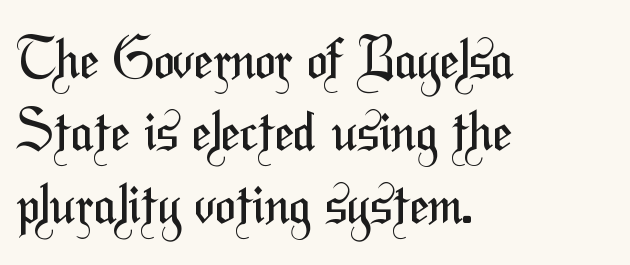
{"serif": "no", "bold": "no", "weight": "regular", "width": "condensed", "stroke_contrast": "medium", "x_height": "medium", "monospaced": "no", "underline": "no", "align": "left", "line_spacing": "normal", "line_spacing_ratio": 1.34, "letter_spacing": "normal", "letter_spacing_em": 0.0, "glyph_px": 54}
